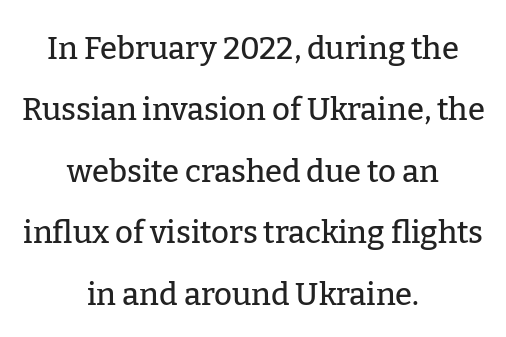
The rendering uses natural spacing where letterforms have individual widths. Just letters on the line, the space beneath them empty. Compared with typical paragraphs, the rows here are farther apart. Stroke terminals: seriffed. Short and long lines alike share a common midpoint. It's the straight-up-and-down kind of type.
